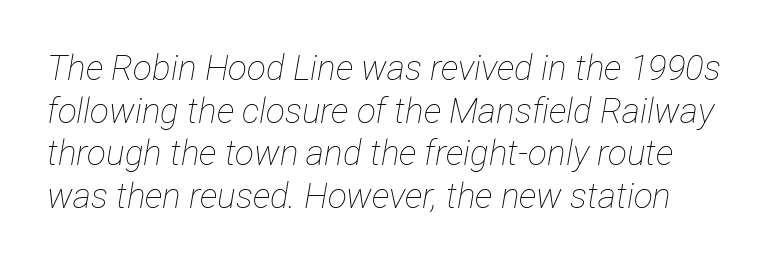
Q: Is the text bold? A: No.
Q: Is the text italic (slanted)? A: Yes, it leans right by about 12 degrees.
Q: Is the text underlined? A: No.
Q: Is the spacing between letters normal or unusually wide? A: Normal.
Q: Width (condensed, normal, or wide)? A: Condensed.
Q: Stroke contrast? A: Low.
Q: x-height? A: Medium.
Q: Monospaced? A: No.
